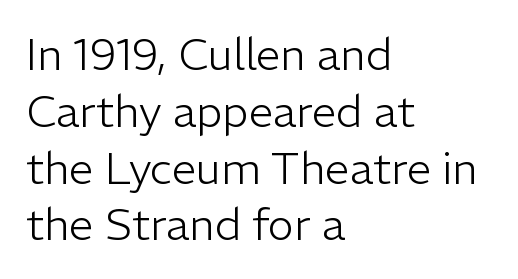
Q: Is the text bold? A: No.
Q: Is the text italic (slanted)? A: No, it is upright.
Q: Is the typeface a serif or a sans-serif typeface? A: Sans-serif.
Q: Is the text underlined? A: No.
Q: How is the paragraph aligned? A: Left-aligned.
Q: Is the spacing between letters normal or unusually wide? A: Normal.
Q: Is the spacing between lines tight, normal or loose? A: Normal.
Q: Width (condensed, normal, or wide)? A: Normal.
Q: Stroke contrast? A: Low.
Q: x-height? A: Medium.
Q: Monospaced? A: No.
